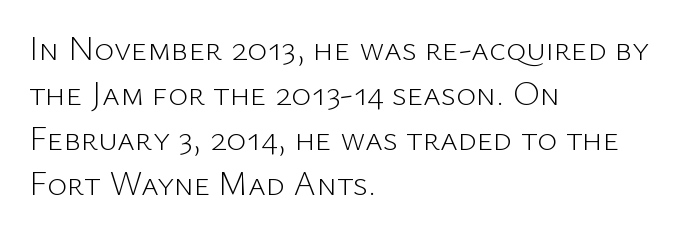
The space beneath each line is pristine and unruled. Note the varied advance widths — an 'i' is clearly narrower than an 'm'. Letter spacing: default. Evenly set lines give the paragraph a standard silhouette. A classic flush-left, rag-right setting is used for this passage. The passage shown is not bold in any degree.
